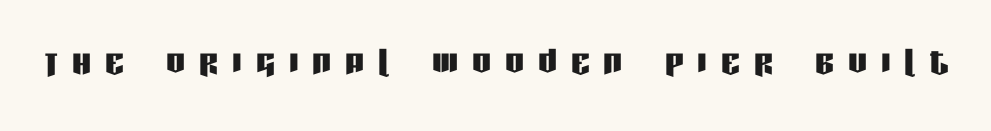
The image shows 47 px condensed sans-serif type, upright; set unusually wide letter spacing (+0.3 em), not underlined; low stroke contrast and a large x-height.
